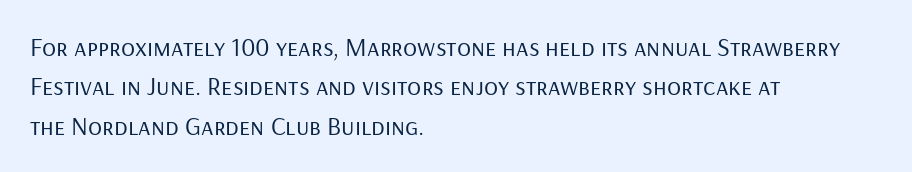
Q: Is the text bold? A: No.
Q: Is the text italic (slanted)? A: No, it is upright.
Q: Is the text underlined? A: No.
Q: How is the paragraph aligned? A: Left-aligned.
Q: Is the spacing between letters normal or unusually wide? A: Normal.
Q: Is the spacing between lines tight, normal or loose? A: Normal.
